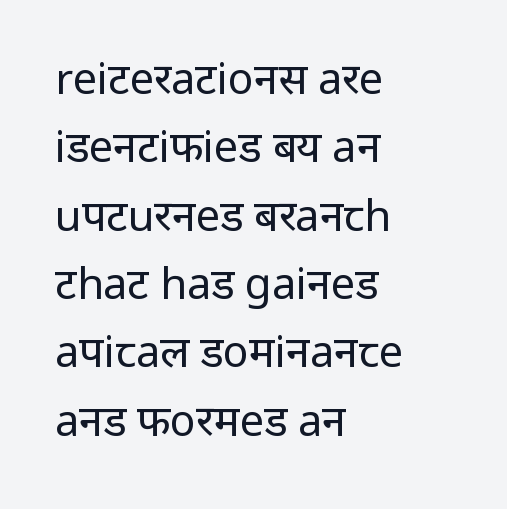
{"serif": "no", "italic": "no", "bold": "no", "weight": "regular", "width": "normal", "stroke_contrast": "low", "x_height": "medium", "monospaced": "no", "underline": "no", "align": "left", "line_spacing": "normal", "line_spacing_ratio": 1.59, "letter_spacing": "normal", "letter_spacing_em": 0.0, "glyph_px": 43}
